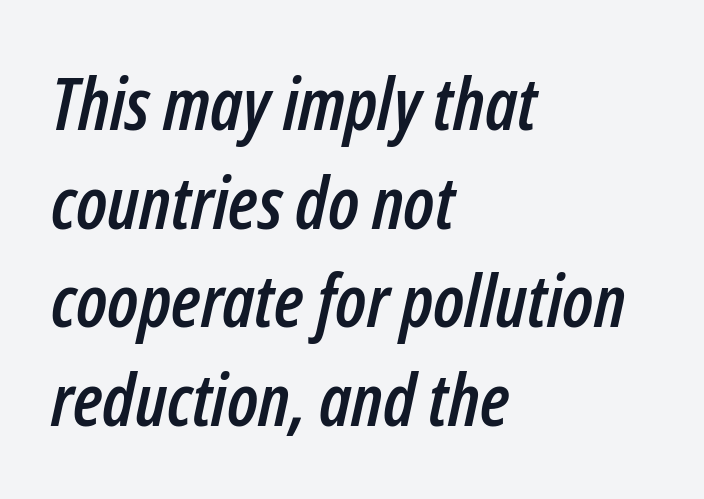
The image shows 73 px condensed type, italic (leaning right); set left-aligned, normal line spacing (1.35x), normal letter spacing, not underlined; low stroke contrast and a medium x-height.
